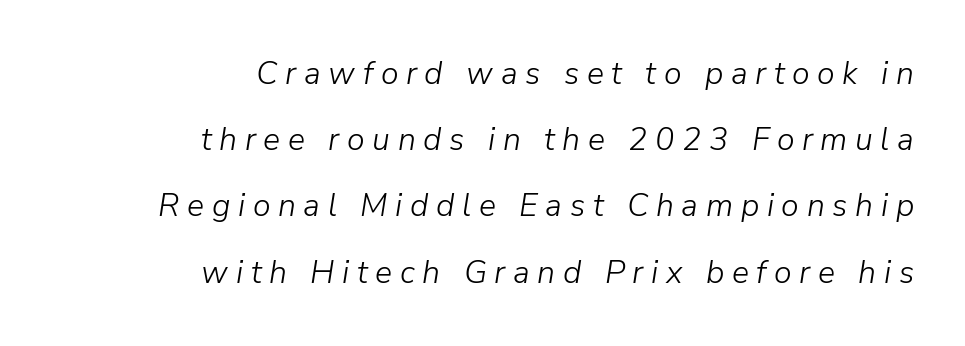
The text carries the slant typical of an italic or oblique font. These lines stack with their right ends in a neat column. Each new line begins a long way beneath the previous one. Anything drawn beneath the words? Only blank space. The strokes carry an ordinary text weight at most.
